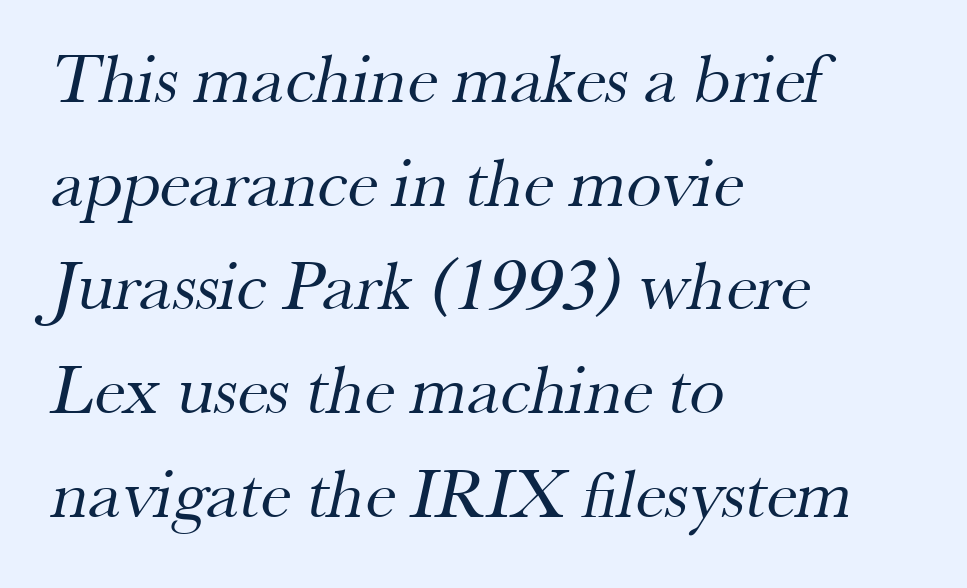
The image shows 71 px regular-weight serif type; set left-aligned, normal line spacing (1.46x), normal letter spacing, not underlined; medium stroke contrast and a small x-height.
